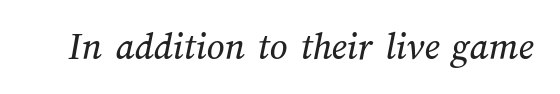
{"width": "normal", "stroke_contrast": "medium", "x_height": "medium", "monospaced": "no", "underline": "no", "letter_spacing": "normal", "letter_spacing_em": 0.0, "glyph_px": 39}
